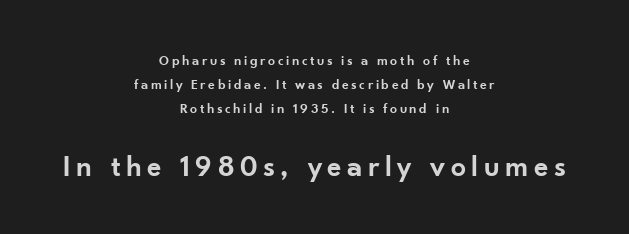
{"serif": "no", "italic": "no", "bold": "semi", "weight": "semibold", "width": "normal", "stroke_contrast": "low", "x_height": "small", "monospaced": "no", "underline": "no", "align": "center", "line_spacing_ratio": 1.71, "larger_block": "second", "size_ratio": 2.14, "glyph_px": 30}
